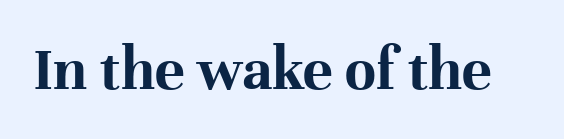
{"serif": "yes", "italic": "no", "bold": "yes", "weight": "bold", "width": "normal", "stroke_contrast": "high", "x_height": "medium", "monospaced": "no", "underline": "no", "letter_spacing": "normal", "letter_spacing_em": 0.0, "glyph_px": 63}
